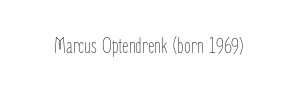
Q: Is the text bold? A: No.
Q: Is the text italic (slanted)? A: No, it is upright.
Q: Is the text underlined? A: No.
Q: Is the spacing between letters normal or unusually wide? A: Normal.
